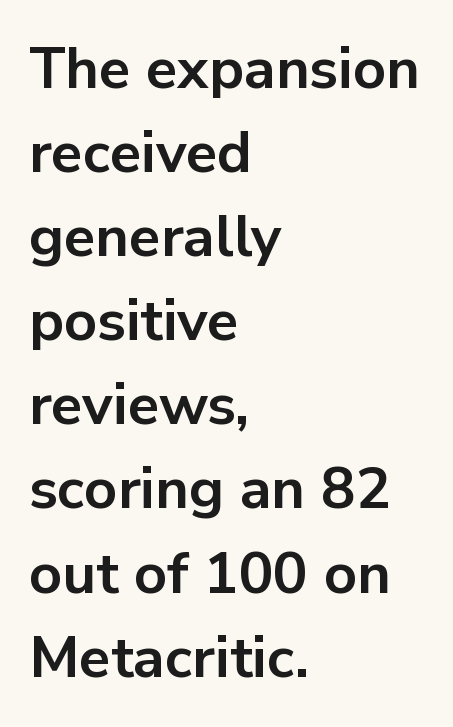
Q: Is the text bold? A: Yes.
Q: Is the text italic (slanted)? A: No, it is upright.
Q: Is the typeface a serif or a sans-serif typeface? A: Sans-serif.
Q: Is the text underlined? A: No.
Q: How is the paragraph aligned? A: Left-aligned.
Q: Is the spacing between letters normal or unusually wide? A: Normal.
Q: Is the spacing between lines tight, normal or loose? A: Normal.
Q: Width (condensed, normal, or wide)? A: Normal.
Q: Stroke contrast? A: Low.
Q: x-height? A: Medium.
Q: Monospaced? A: No.
